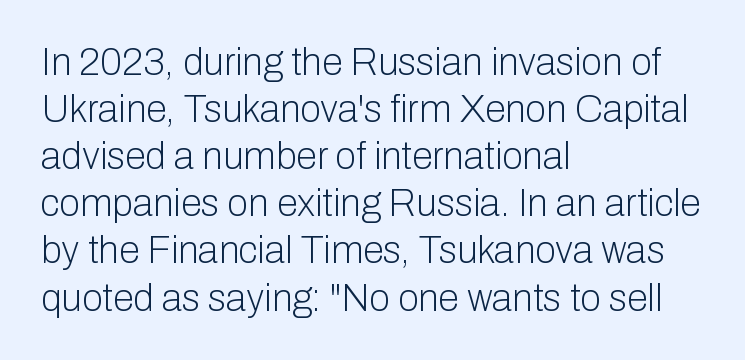
The image shows 38 px light sans-serif type, upright; set left-aligned, line spacing 1.24x, normal letter spacing, not underlined; low stroke contrast and a medium x-height.
